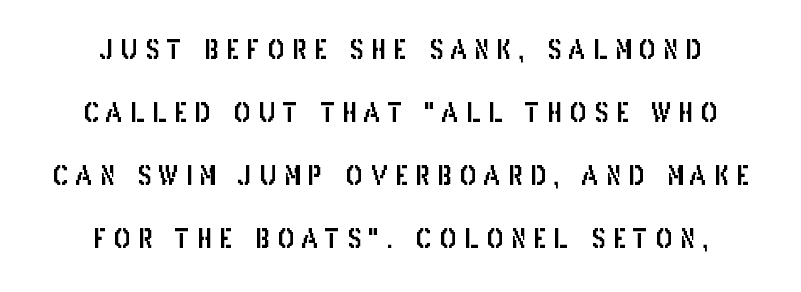
{"italic": "no", "underline": "no", "line_spacing": "loose", "line_spacing_ratio": 2.42, "letter_spacing": "wide", "letter_spacing_em": 0.28, "glyph_px": 26}
